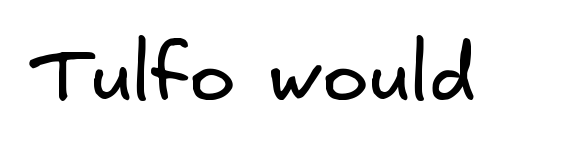
Caption: face not bold, strokes unweighted. Font category for this specimen: sans-serif. The zone under the glyphs is completely vacant. The letterforms sit shoulder to shoulder at normal distance.
